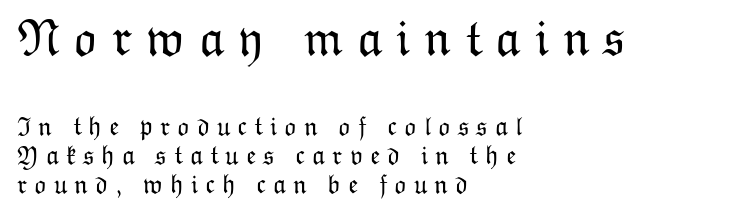
{"italic": "no", "bold": "no", "weight": "light", "width": "normal", "stroke_contrast": "low", "x_height": "medium", "monospaced": "no", "underline": "no", "align": "left", "line_spacing": "tight", "line_spacing_ratio": 1.12, "letter_spacing": "wide", "letter_spacing_em": 0.27, "larger_block": "first", "size_ratio": 1.96, "glyph_px": 51}
